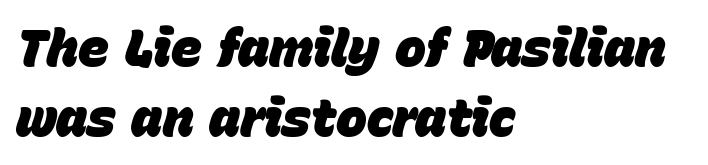
{"italic": "yes", "lean": "right", "slant_degrees": 15, "bold": "yes", "weight": "heavy", "width": "normal", "stroke_contrast": "low", "x_height": "large", "monospaced": "no", "underline": "no", "align": "left", "line_spacing": "normal", "line_spacing_ratio": 1.34, "letter_spacing": "normal", "letter_spacing_em": 0.0, "glyph_px": 52}
